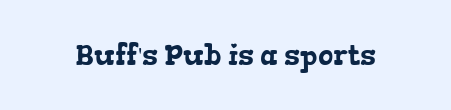
The image shows 29 px wide serif type; set normal letter spacing, not underlined; low stroke contrast and a medium x-height.
